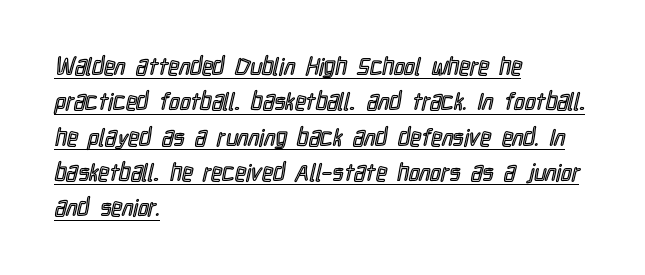
Q: Is the text italic (slanted)? A: Yes.
Q: Is the text underlined? A: Yes.
Q: How is the paragraph aligned? A: Left-aligned.
Q: Is the spacing between letters normal or unusually wide? A: Normal.
Q: Is the spacing between lines tight, normal or loose? A: Normal.
